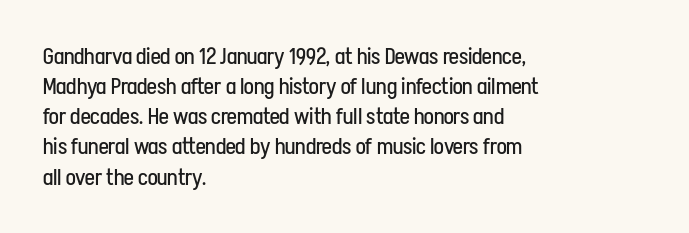
Teacher's note: observe the even left margin — that is flush-left alignment. Does extra space separate the letters? No, they use regular spacing. In terms of posture, this sample is upright. The glyphs are unaccompanied by any horizontal stroke below them. The lines sit at an ordinary, default distance from one another.
